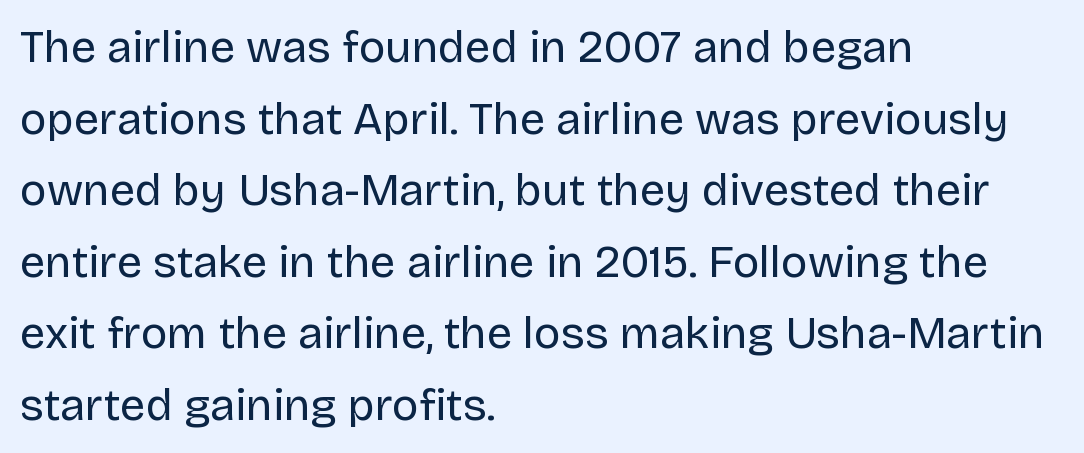
Q: Is the text bold? A: No.
Q: Is the text italic (slanted)? A: No, it is upright.
Q: Is the typeface a serif or a sans-serif typeface? A: Sans-serif.
Q: Is the text underlined? A: No.
Q: How is the paragraph aligned? A: Left-aligned.
Q: Is the spacing between letters normal or unusually wide? A: Normal.
Q: Is the spacing between lines tight, normal or loose? A: Normal.
Q: Width (condensed, normal, or wide)? A: Normal.
Q: Stroke contrast? A: Low.
Q: x-height? A: Large.
Q: Monospaced? A: No.
